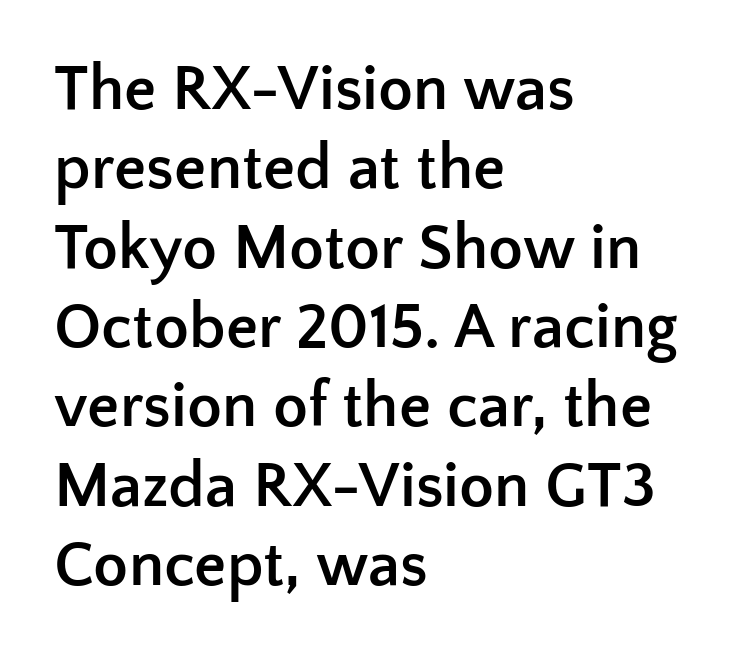
Casual observation: everything's shoved over to the left. This sample uses a sans-serif face. The face used here is proportionally spaced, like ordinary book or web type. This rendering features lettering with no underline. The letters stand straight up with perfectly vertical stems. Glyph-to-glyph distance matches everyday printed text.
